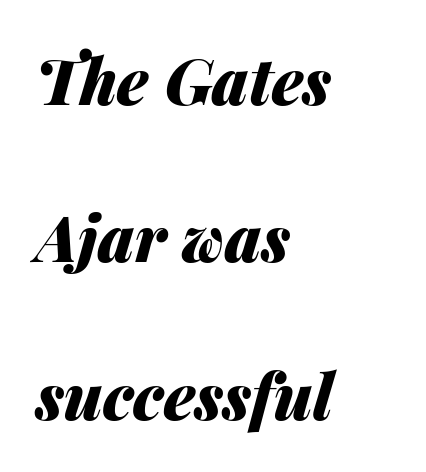
Plenty of ink on the page — the face is bold. This sample has the flowing, uneven cadence of proportional lettering. What stands out about the letter spacing? Nothing — it is the standard amount. The foot of each line stays bare and open. Baseline-to-baseline distance is far greater than the letter height.
